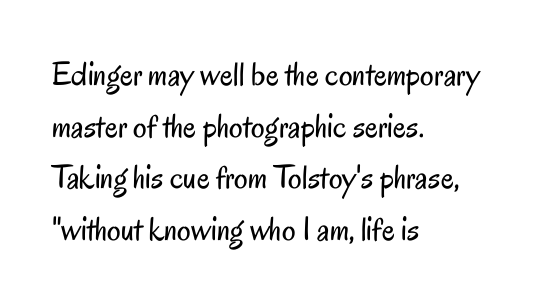
The image shows 34 px regular-weight, condensed sans-serif type, upright; set left-aligned, normal line spacing (1.52x), normal letter spacing, not underlined; low stroke contrast and a small x-height.
